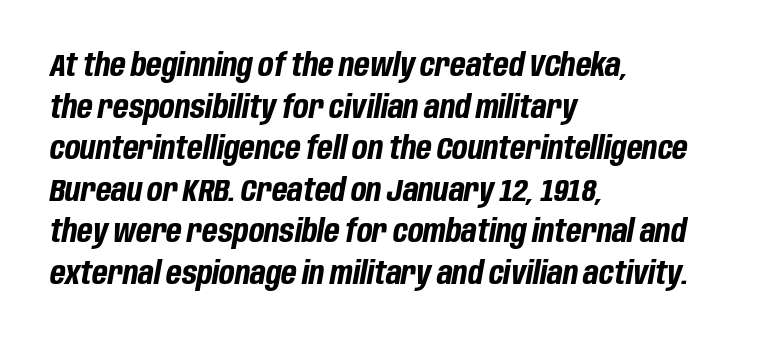
{"italic": "yes", "lean": "right", "slant_degrees": 10, "bold": "yes", "weight": "bold", "width": "condensed", "stroke_contrast": "low", "x_height": "large", "monospaced": "no", "underline": "no", "align": "left", "line_spacing": "normal", "line_spacing_ratio": 1.3, "letter_spacing": "normal", "letter_spacing_em": 0.0, "glyph_px": 32}
